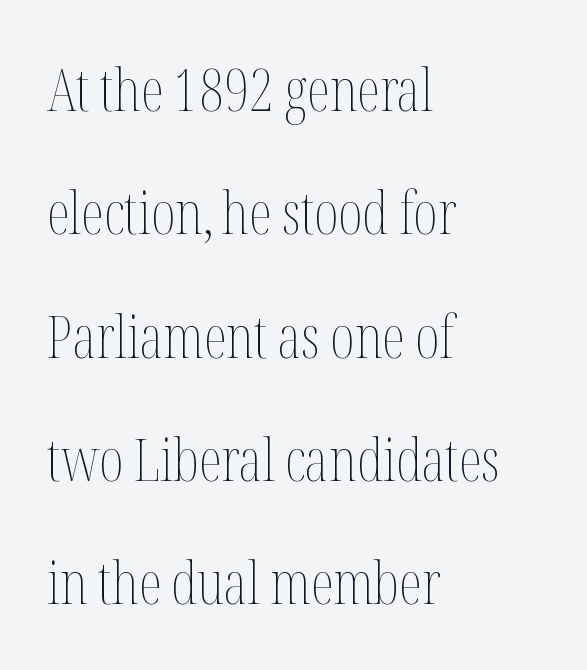
What's the leading like? Stretched, with rows far apart. Horizontal alignment here is leftward, the default for most running prose. No chunkiness to these letters — they're not bold. The passage shown is typed in a proportional face where columns would drift.
